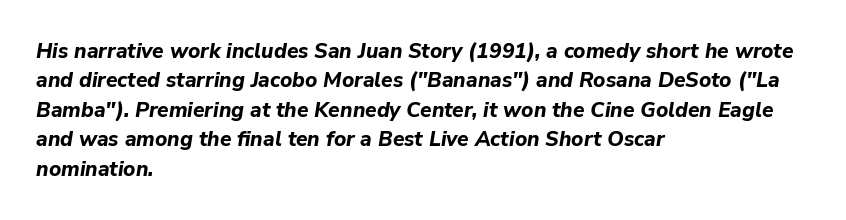
The image shows 21 px bold type, italic (leaning right); set left-aligned, normal line spacing (1.4x), normal letter spacing, not underlined.
